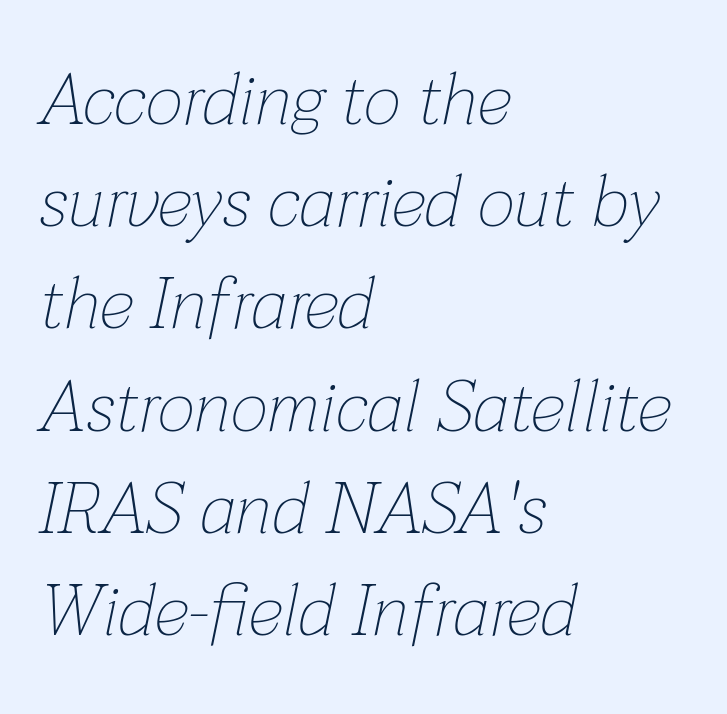
Q: Is the text bold? A: No.
Q: Is the text italic (slanted)? A: Yes, it leans right by about 12 degrees.
Q: Is the text underlined? A: No.
Q: How is the paragraph aligned? A: Left-aligned.
Q: Is the spacing between letters normal or unusually wide? A: Normal.
Q: Is the spacing between lines tight, normal or loose? A: Normal.
Q: Width (condensed, normal, or wide)? A: Normal.
Q: Stroke contrast? A: Low.
Q: x-height? A: Medium.
Q: Monospaced? A: No.
